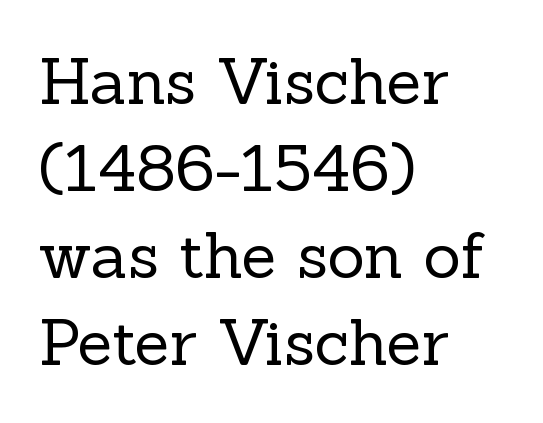
{"serif": "yes", "italic": "no", "bold": "no", "weight": "regular", "width": "normal", "x_height": "medium", "monospaced": "no", "underline": "no", "align": "left", "line_spacing": "normal", "line_spacing_ratio": 1.36, "letter_spacing": "normal", "letter_spacing_em": 0.0, "glyph_px": 64}
